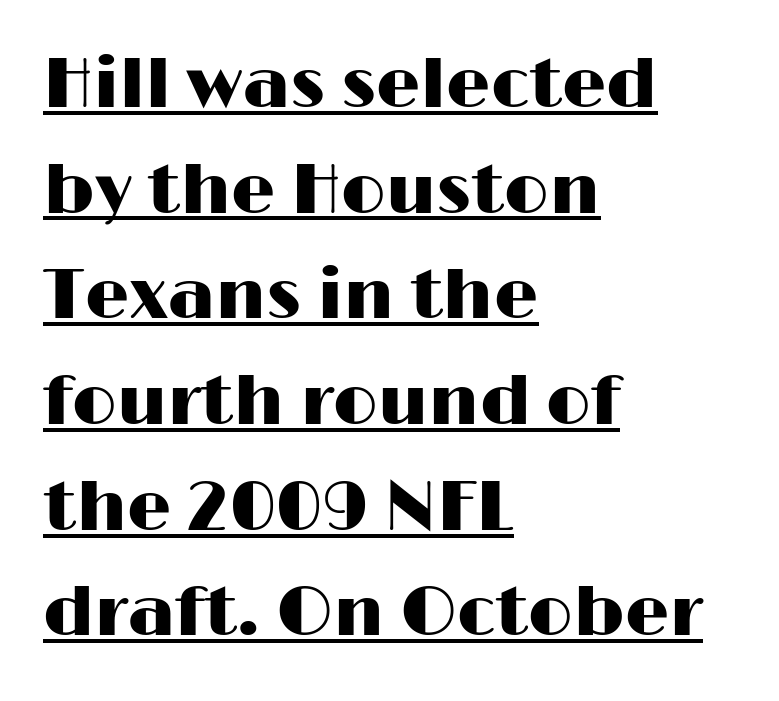
{"serif": "no", "italic": "no", "width": "wide", "stroke_contrast": "high", "x_height": "medium", "monospaced": "no", "underline": "yes", "align": "left", "line_spacing": "normal", "line_spacing_ratio": 1.51, "letter_spacing": "normal", "letter_spacing_em": 0.0, "glyph_px": 70}
